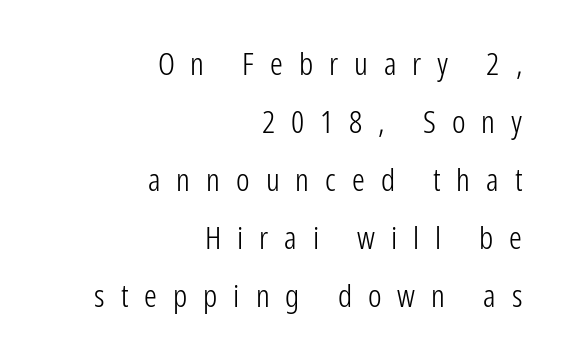
Proportional: the letters do not fall into vertical columns. Glyph-to-glyph distance is far greater than everyday printed text. The type family on display is of the sans-serif kind. A typesetter would mark this as roman, not italic. All the whitespace from short lines collects on the left. The baseline area is clear.
